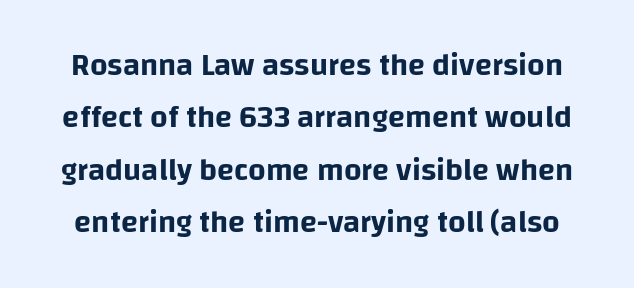
Q: Is the text italic (slanted)? A: No, it is upright.
Q: Is the typeface a serif or a sans-serif typeface? A: Sans-serif.
Q: Is the text underlined? A: No.
Q: Is the spacing between letters normal or unusually wide? A: Normal.
Q: Is the spacing between lines tight, normal or loose? A: Normal.
Q: Width (condensed, normal, or wide)? A: Normal.
Q: Stroke contrast? A: Low.
Q: x-height? A: Large.
Q: Monospaced? A: No.
